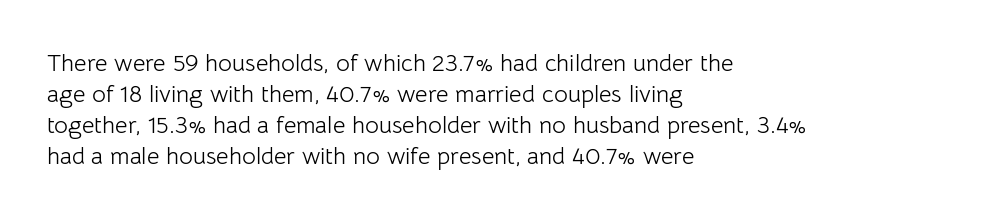
These lines keep a tight, regular rhythm from letter to letter. Notice how descenders clear the ascenders below comfortably — that's standard leading. These lines were composed using upright roman letters. One-word summary of the alignment: left. Nobody drew a line under any word here. The typesetting does not lean heavy: it is not bold.
